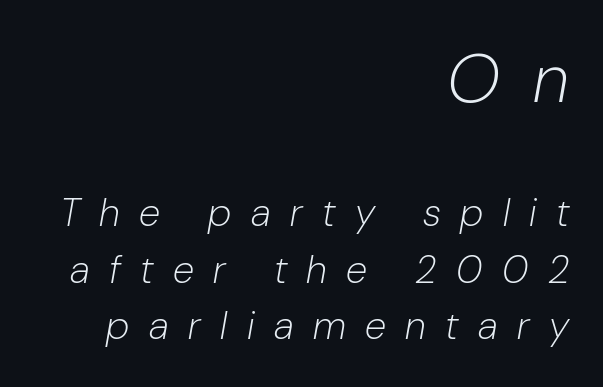
The image shows 68 px light type, italic (leaning right); set right-aligned, normal line spacing (1.45x), unusually wide letter spacing (+0.5 em), not underlined; the first (top) block is 1.74x larger; low stroke contrast and a medium x-height.
